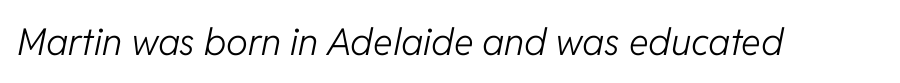
{"italic": "yes", "lean": "right", "slant_degrees": 11, "bold": "no", "weight": "light", "width": "normal", "stroke_contrast": "low", "x_height": "medium", "monospaced": "no", "underline": "no", "letter_spacing": "normal", "letter_spacing_em": 0.0, "glyph_px": 37}
